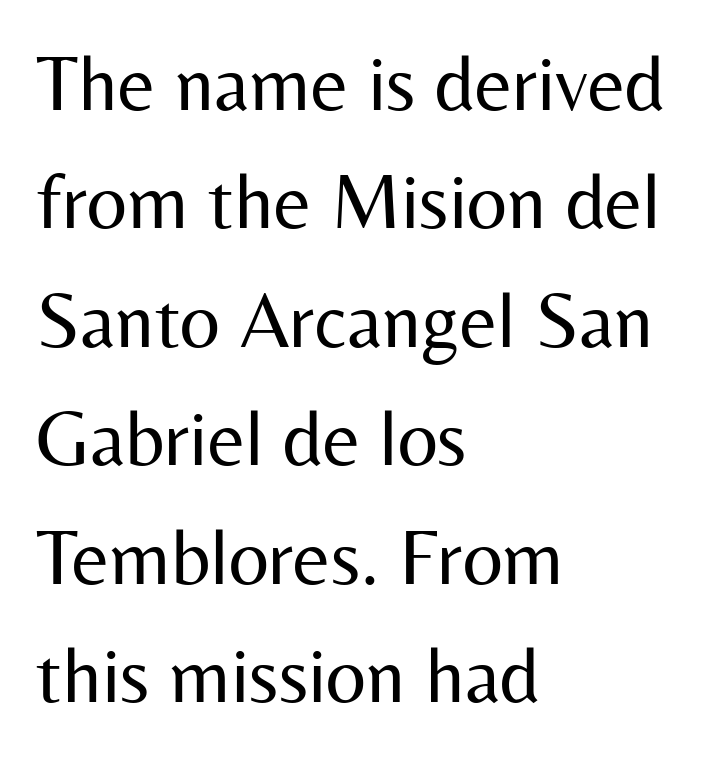
Words appear dense and cohesive because spacing is normal. The designer left line spacing at the default. The font sits on the lighter half of the weight spectrum, regular included. Type style note: lacks serifs. In terms of posture, this sample is upright. The typesetter chose a ragged-right arrangement here.
